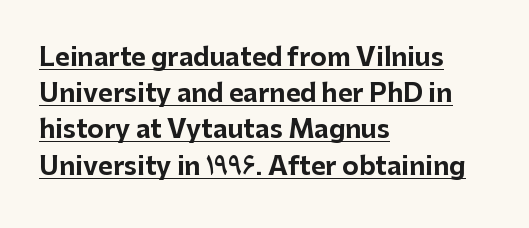
The face used here has the dense, thick strokes of a bold. One glance says typical: line gaps are just what's usual. In terms of posture, this sample is upright. In CSS terms this would be text-align: left.
